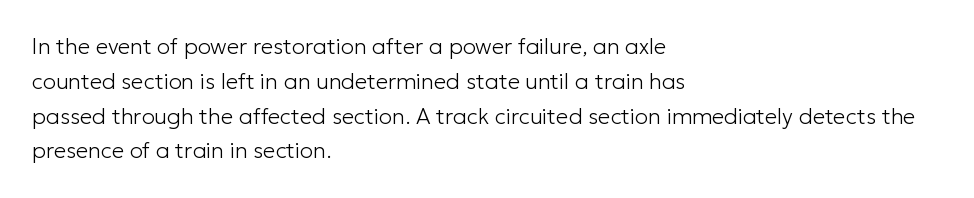
All the whitespace from short lines collects on the right. No extra tracking has been applied to these lines. Characters remain perfectly vertical along every line. The space beneath each line is pristine and unruled. Vertical stems look standard width or narrower in stroke.
